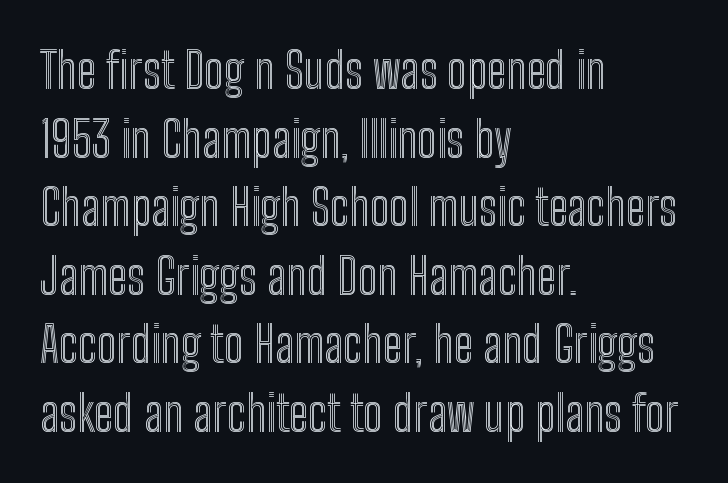
Q: Is the text italic (slanted)? A: No, it is upright.
Q: Is the text underlined? A: No.
Q: How is the paragraph aligned? A: Left-aligned.
Q: Is the spacing between letters normal or unusually wide? A: Normal.
Q: Is the spacing between lines tight, normal or loose? A: Normal.
Q: Width (condensed, normal, or wide)? A: Condensed.
Q: x-height? A: Medium.
Q: Monospaced? A: No.
